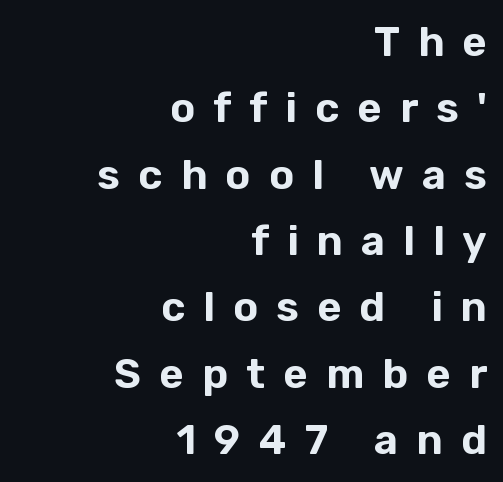
Q: Is the text italic (slanted)? A: No, it is upright.
Q: Is the typeface a serif or a sans-serif typeface? A: Sans-serif.
Q: Is the text underlined? A: No.
Q: How is the paragraph aligned? A: Right-aligned.
Q: Is the spacing between letters normal or unusually wide? A: Unusually wide.
Q: Is the spacing between lines tight, normal or loose? A: Normal.
Q: Width (condensed, normal, or wide)? A: Normal.
Q: Stroke contrast? A: Low.
Q: x-height? A: Medium.
Q: Monospaced? A: No.
